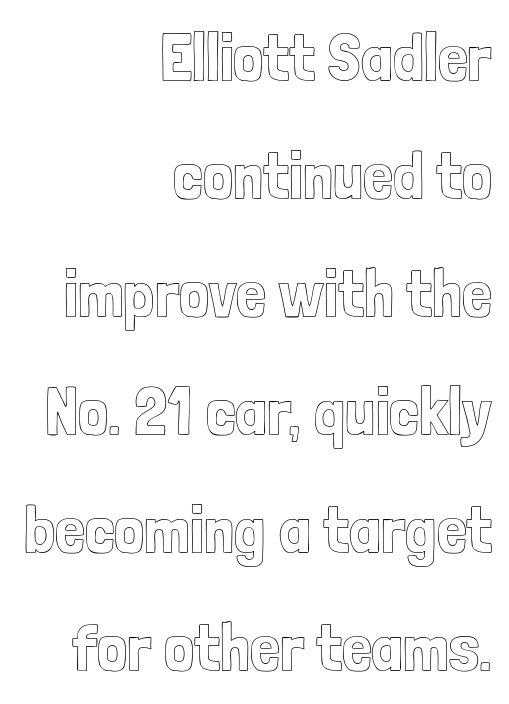
Horizontal alignment here is rightward, an uncommon choice for prose. Lines of text with bare space underneath. The specimen reads as upright at a glance. The horizontal fit of the characters is conventional and even. Is this a fixed-width face? No — the glyphs have proportional, varying widths.
